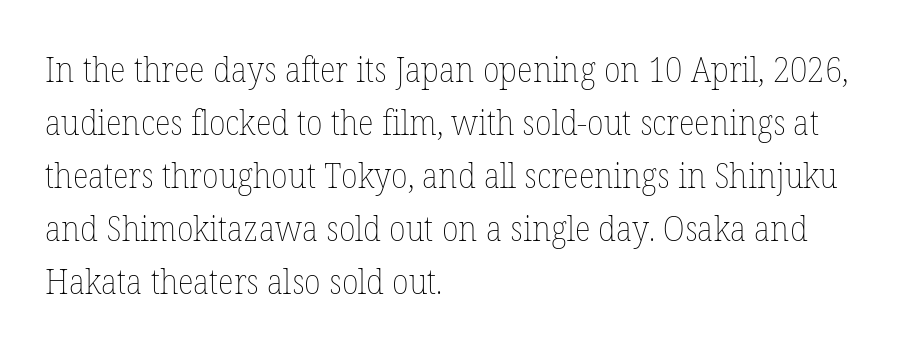
The image shows 34 px thin type, upright; set left-aligned, normal line spacing (1.56x), normal letter spacing, not underlined; low stroke contrast and a medium x-height.
